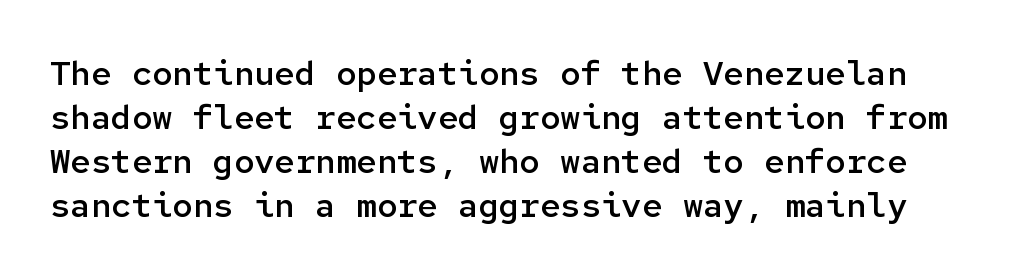
Q: Is the text bold? A: Semi-bold.
Q: Is the text italic (slanted)? A: No, it is upright.
Q: Is the typeface a serif or a sans-serif typeface? A: Sans-serif.
Q: Is the text underlined? A: No.
Q: Is the spacing between letters normal or unusually wide? A: Normal.
Q: Is the spacing between lines tight, normal or loose? A: Normal.
Q: Width (condensed, normal, or wide)? A: Normal.
Q: Stroke contrast? A: Low.
Q: x-height? A: Medium.
Q: Monospaced? A: Yes.
